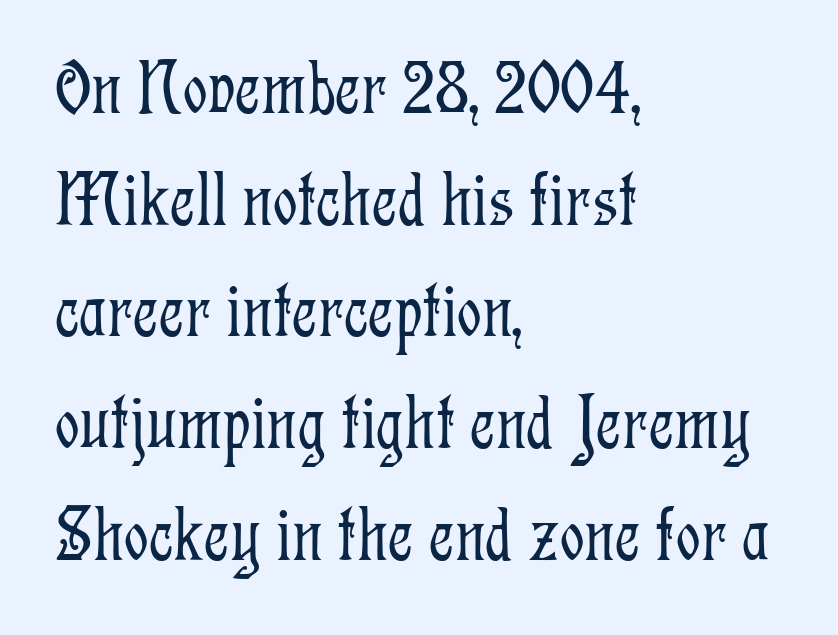
The image shows 77 px light, condensed serif type, upright; set left-aligned, normal line spacing (1.45x), normal letter spacing, not underlined; low stroke contrast and a medium x-height.
